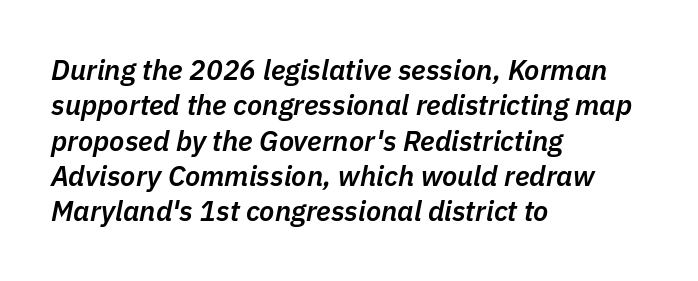
The sample has been set in demibold, a notch under bold. Each word holds together tightly as a unit, with standard inter-letter gaps. A student would call this left alignment; a typographer would say flush left, rag right. Is this a fixed-width face? No — the glyphs have proportional, varying widths.
